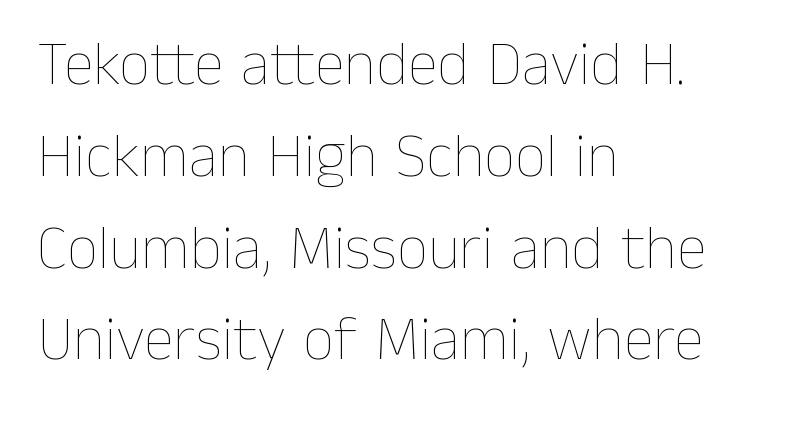
The image shows 62 px thin type, upright; set left-aligned, normal line spacing (1.48x), normal letter spacing, not underlined; low stroke contrast and a medium x-height.
